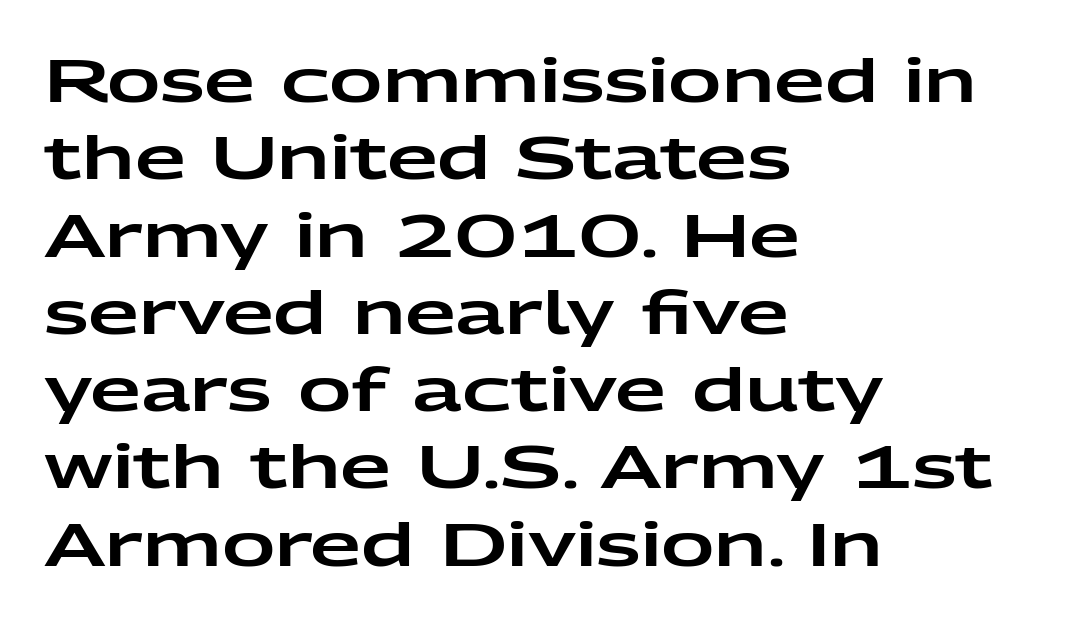
Q: Is the text italic (slanted)? A: No, it is upright.
Q: Is the typeface a serif or a sans-serif typeface? A: Sans-serif.
Q: Is the text underlined? A: No.
Q: How is the paragraph aligned? A: Left-aligned.
Q: Is the spacing between letters normal or unusually wide? A: Normal.
Q: Is the spacing between lines tight, normal or loose? A: Normal.
Q: Width (condensed, normal, or wide)? A: Wide.
Q: Stroke contrast? A: Low.
Q: x-height? A: Medium.
Q: Monospaced? A: No.
